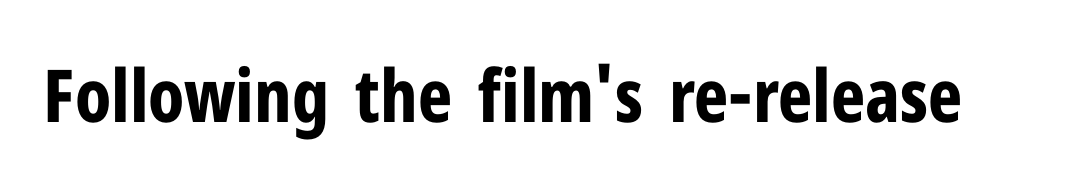
The image shows 73 px bold, condensed sans-serif type, upright; set normal letter spacing, not underlined; low stroke contrast and a medium x-height.
